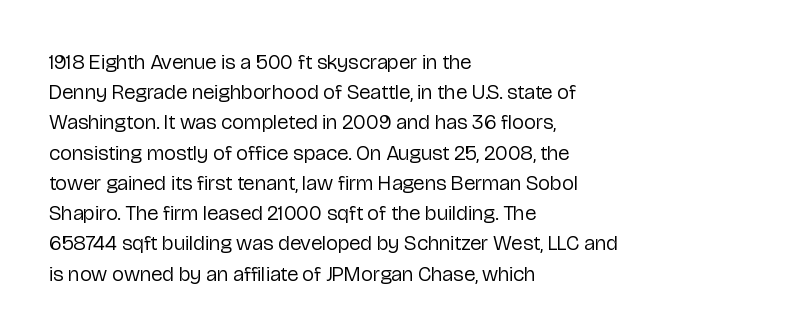
{"italic": "no", "bold": "no", "underline": "no", "align": "left", "line_spacing": "normal", "line_spacing_ratio": 1.44, "letter_spacing": "normal", "letter_spacing_em": 0.0, "glyph_px": 21}
